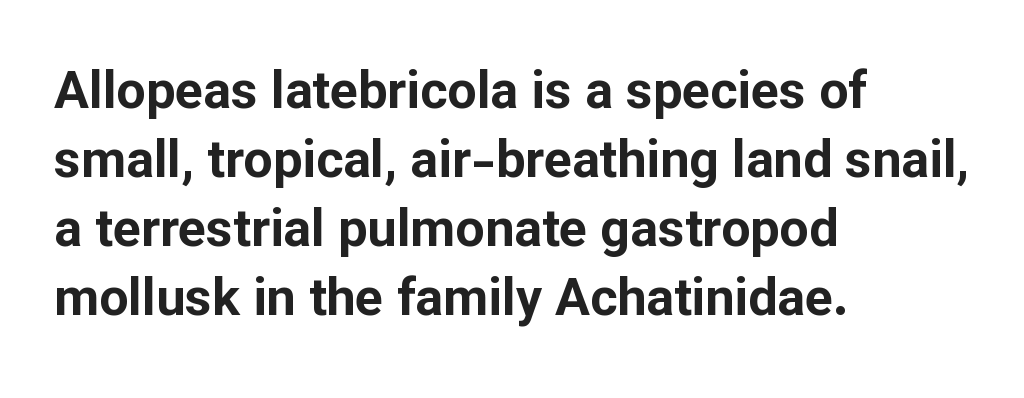
{"serif": "no", "italic": "no", "bold": "yes", "weight": "bold", "width": "normal", "stroke_contrast": "low", "x_height": "medium", "monospaced": "no", "underline": "no", "align": "left", "line_spacing": "normal", "line_spacing_ratio": 1.33, "letter_spacing": "normal", "letter_spacing_em": 0.0, "glyph_px": 52}
